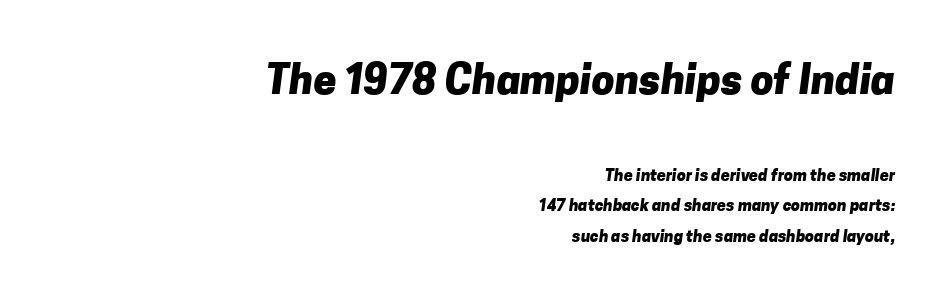
Standard letterfit; no display-style spreading of the glyphs. A typesetter would label this face a sans. In CSS terms this would be text-align: right. I'd describe the lettering as bold — thick and assertive.
